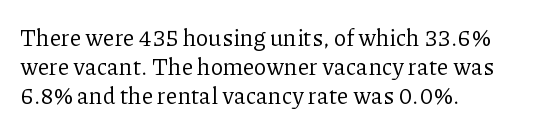
Q: Is the text bold? A: No.
Q: Is the text italic (slanted)? A: No, it is upright.
Q: Is the text underlined? A: No.
Q: How is the paragraph aligned? A: Left-aligned.
Q: Is the spacing between letters normal or unusually wide? A: Normal.
Q: Is the spacing between lines tight, normal or loose? A: Normal.
